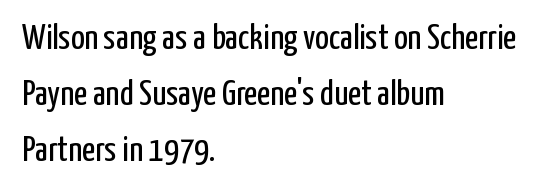
Note the varied advance widths — an 'i' is clearly narrower than an 'm'. These lines stack with their left ends in a neat column. Does extra space separate the letters? No, they use regular spacing. To sum up the face: it is a sans, with no serifs.
